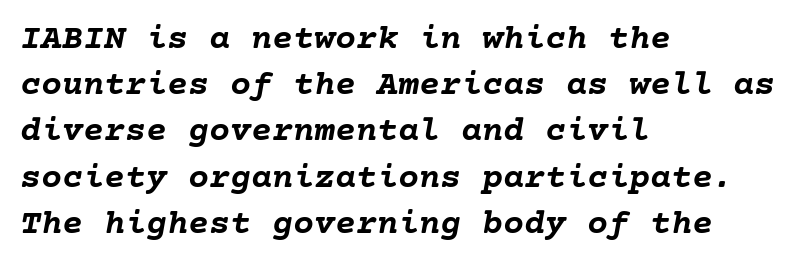
The image shows 35 px semibold type, italic (leaning right); set left-aligned, normal line spacing (1.32x), normal letter spacing, not underlined; low stroke contrast and a medium x-height.
